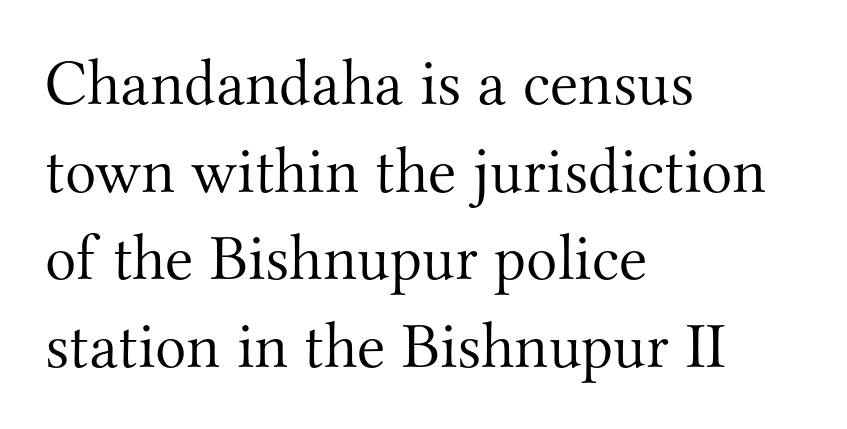
The image shows 65 px light serif type, upright; set left-aligned, normal line spacing (1.35x), normal letter spacing, not underlined; medium stroke contrast and a small x-height.
